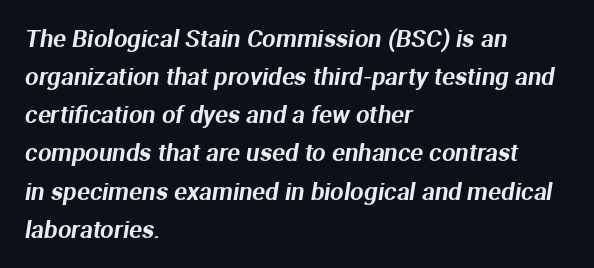
Q: Is the text underlined? A: No.
Q: How is the paragraph aligned? A: Left-aligned.
Q: Is the spacing between letters normal or unusually wide? A: Normal.
Q: Is the spacing between lines tight, normal or loose? A: Normal.
